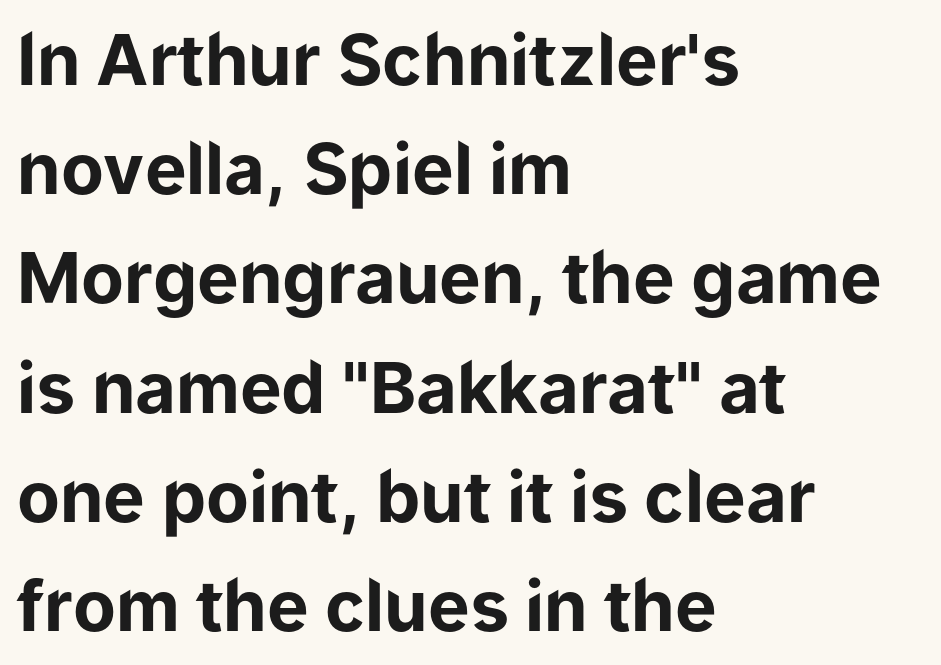
Each letter keeps its own natural width here, so spacing adapts to shape. Which margin do the lines hug? The left one — the right edge is uneven. Between one letter and the next there's only the usual sliver of space. Normally led — the rows are evenly, conventionally spaced. When letters stand straight like this, we call the style roman or upright. Nothing sits at the stroke ends, so this counts as sans-serif.
